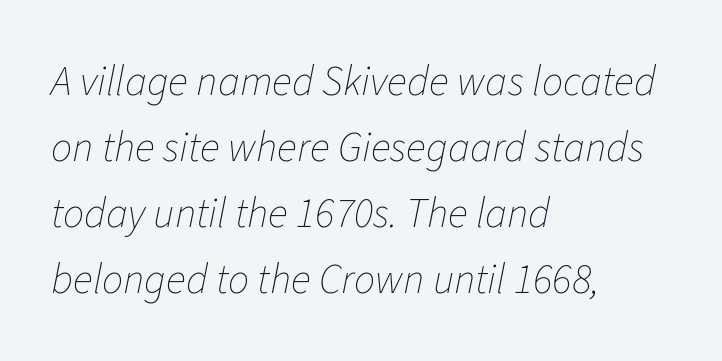
{"italic": "yes", "lean": "right", "slant_degrees": 11, "bold": "no", "weight": "thin", "width": "normal", "stroke_contrast": "low", "x_height": "medium", "monospaced": "no", "underline": "no", "align": "left", "line_spacing": "normal", "line_spacing_ratio": 1.57, "letter_spacing": "normal", "letter_spacing_em": 0.0, "glyph_px": 42}
